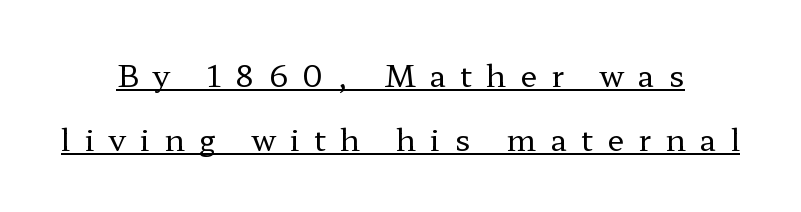
Does the leading feel generous? Absolutely, it's lavish. Note: serifs present on the glyphs. The letters stand upright; this is a roman face. Glyph-to-glyph distance is far greater than everyday printed text.
